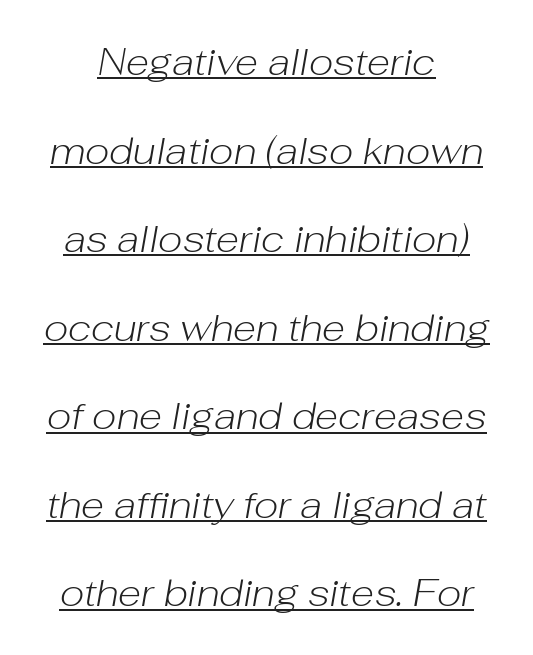
The image shows 38 px light type, italic (leaning right); set loose line spacing (2.33x), normal letter spacing, underlined; low stroke contrast and a medium x-height.
